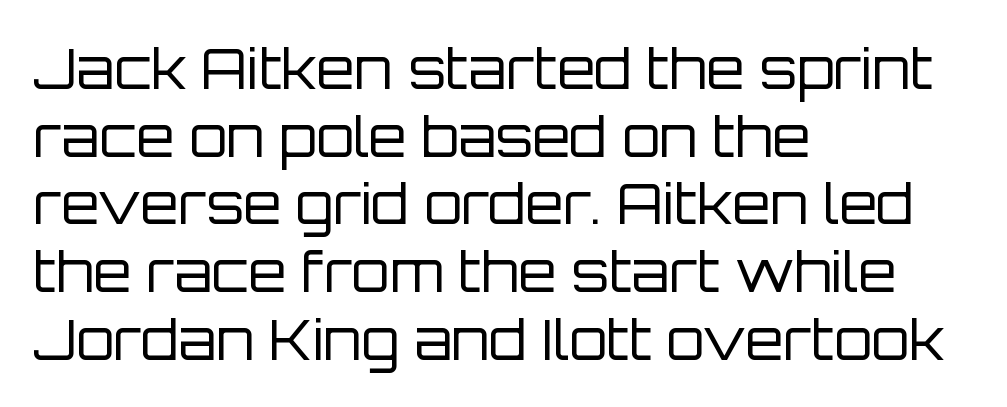
{"serif": "no", "italic": "no", "bold": "no", "weight": "regular", "width": "normal", "stroke_contrast": "low", "x_height": "large", "monospaced": "no", "underline": "no", "align": "left", "line_spacing_ratio": 1.23, "letter_spacing": "normal", "letter_spacing_em": 0.0, "glyph_px": 55}
